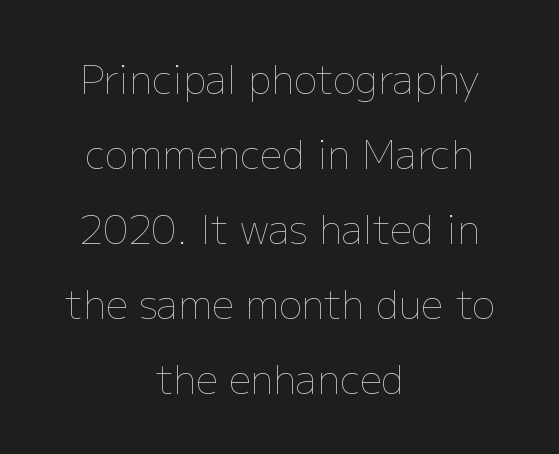
{"italic": "no", "bold": "no", "weight": "thin", "width": "normal", "stroke_contrast": "low", "x_height": "medium", "monospaced": "no", "underline": "no", "align": "center", "line_spacing": "loose", "line_spacing_ratio": 1.92, "letter_spacing": "normal", "letter_spacing_em": 0.0, "glyph_px": 39}
